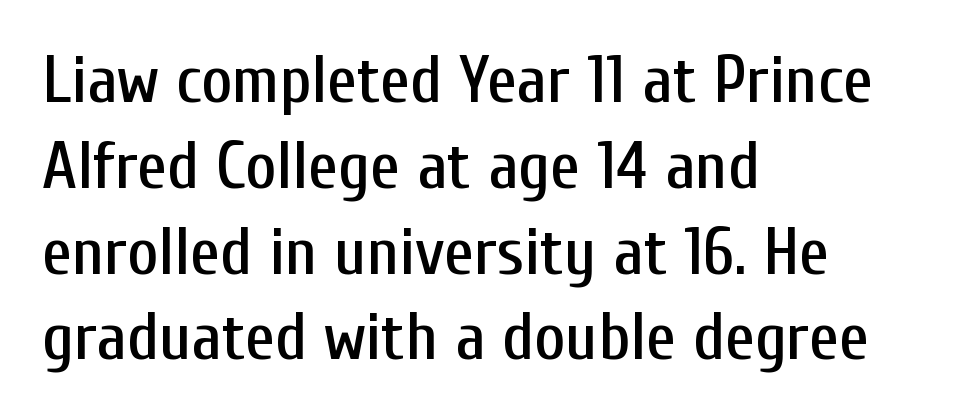
The image shows 67 px condensed sans-serif type, upright; set left-aligned, normal line spacing (1.28x), normal letter spacing, not underlined; low stroke contrast and a medium x-height.
